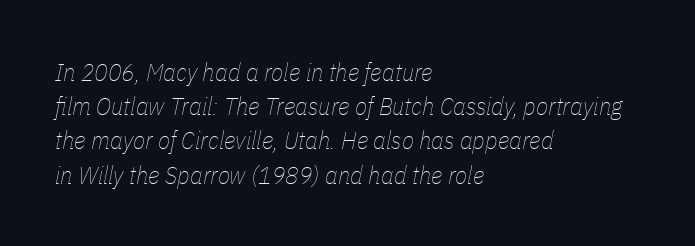
{"italic": "yes", "lean": "right", "slant_degrees": 11, "bold": "no", "underline": "no", "align": "left", "line_spacing": "normal", "line_spacing_ratio": 1.37, "letter_spacing": "normal", "letter_spacing_em": 0.0, "glyph_px": 25}
